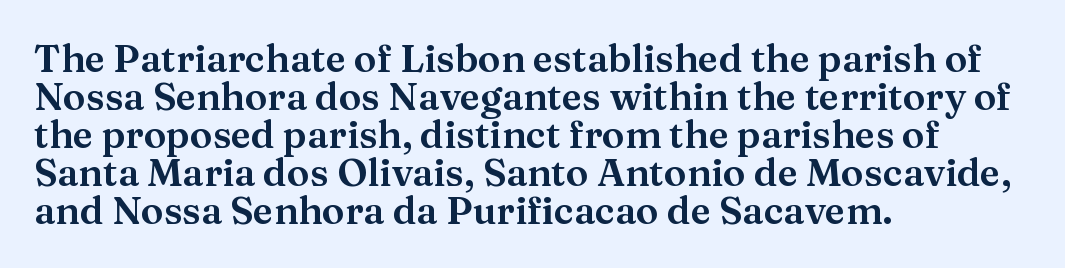
{"serif": "yes", "italic": "no", "width": "normal", "stroke_contrast": "medium", "x_height": "medium", "monospaced": "no", "underline": "no", "align": "left", "line_spacing": "tight", "line_spacing_ratio": 1.0, "letter_spacing": "normal", "letter_spacing_em": 0.0, "glyph_px": 38}
